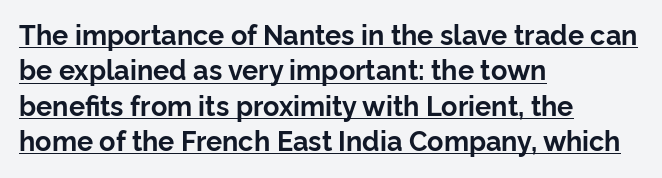
Bold? Absolutely — the strokes are thick and heavy. This is underlined copy, the kind a proofreader might mark for attention. The type is set solid horizontally, with unmodified tracking. Nope, not italic — everything's standing straight. Compared with a centered layout, this one pins lines to the left instead. What's the leading like? Ordinary, nothing unusual.
